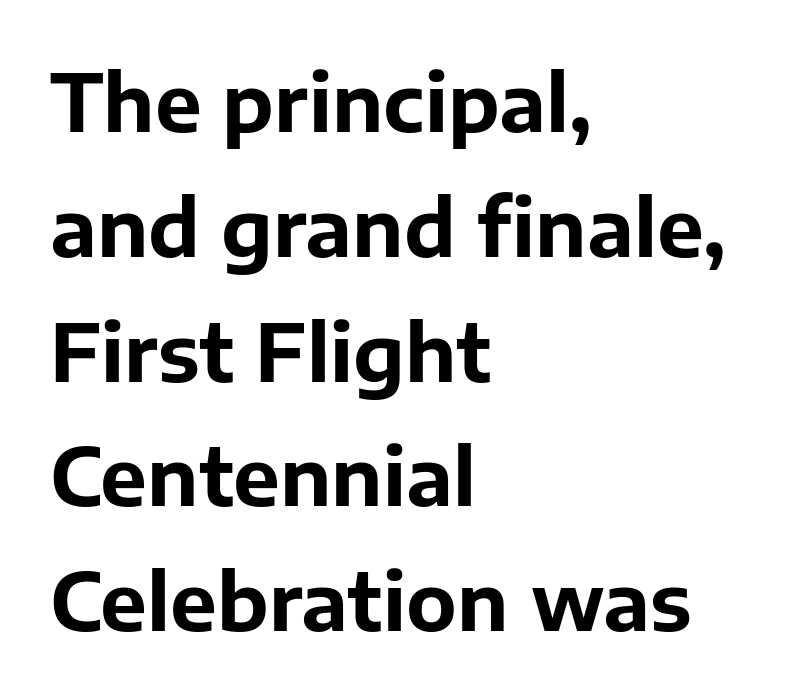
Q: Is the text bold? A: Yes.
Q: Is the text italic (slanted)? A: No, it is upright.
Q: Is the typeface a serif or a sans-serif typeface? A: Sans-serif.
Q: Is the text underlined? A: No.
Q: How is the paragraph aligned? A: Left-aligned.
Q: Is the spacing between letters normal or unusually wide? A: Normal.
Q: Is the spacing between lines tight, normal or loose? A: Normal.
Q: Width (condensed, normal, or wide)? A: Normal.
Q: Stroke contrast? A: Low.
Q: x-height? A: Medium.
Q: Monospaced? A: No.
